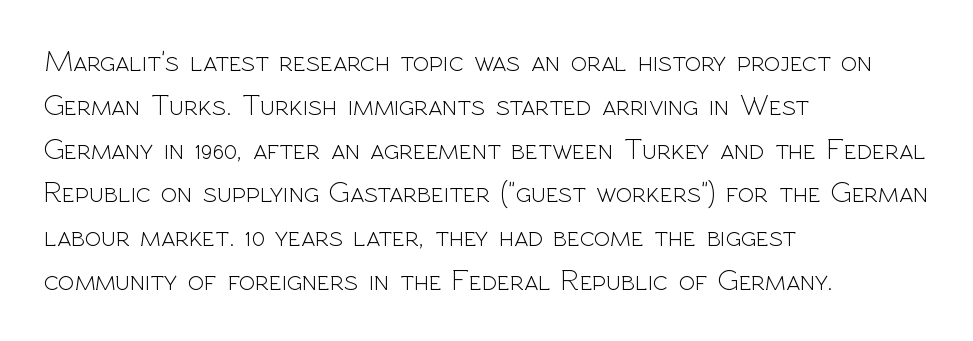
The image shows 30 px light sans-serif type, upright; set left-aligned, normal line spacing (1.46x), normal letter spacing, not underlined; a medium x-height.
